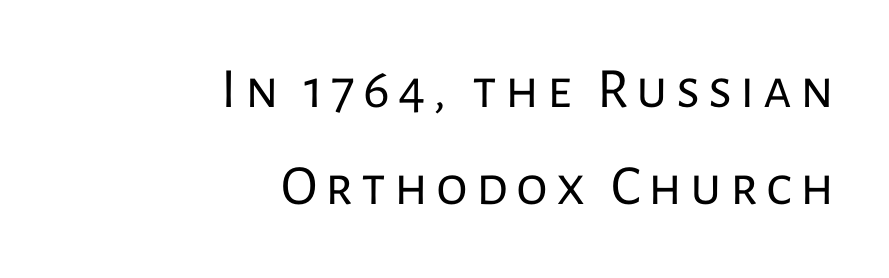
{"serif": "no", "italic": "no", "bold": "no", "weight": "regular", "width": "normal", "stroke_contrast": "low", "x_height": "medium", "monospaced": "no", "underline": "no", "align": "right", "line_spacing_ratio": 1.71, "glyph_px": 57}
